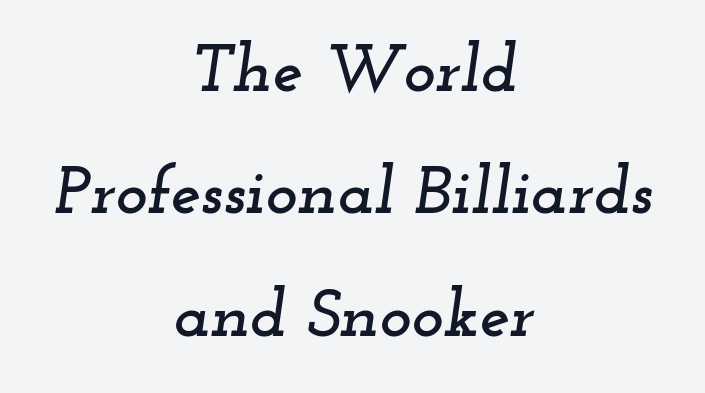
Q: Is the text italic (slanted)? A: Yes, it leans right by about 12 degrees.
Q: Is the typeface a serif or a sans-serif typeface? A: Serif.
Q: Is the text underlined? A: No.
Q: How is the paragraph aligned? A: Centered.
Q: Is the spacing between letters normal or unusually wide? A: Normal.
Q: Width (condensed, normal, or wide)? A: Wide.
Q: Stroke contrast? A: Low.
Q: x-height? A: Small.
Q: Monospaced? A: No.
